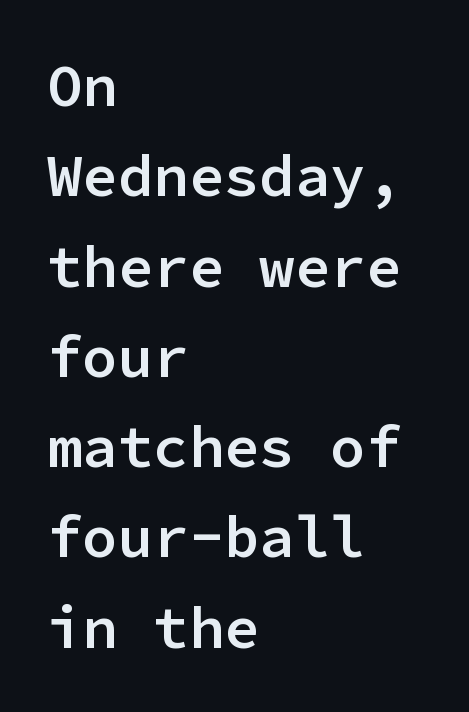
The image shows 59 px semibold sans-serif type, upright, monospaced; set left-aligned, normal line spacing (1.53x), normal letter spacing, not underlined; low stroke contrast and a medium x-height.
